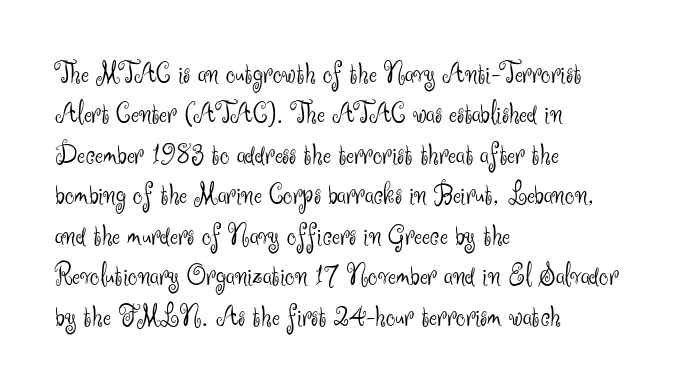
The image shows 30 px light sans-serif type, upright; set left-aligned, normal line spacing (1.35x), normal letter spacing, not underlined; medium stroke contrast and a small x-height.
